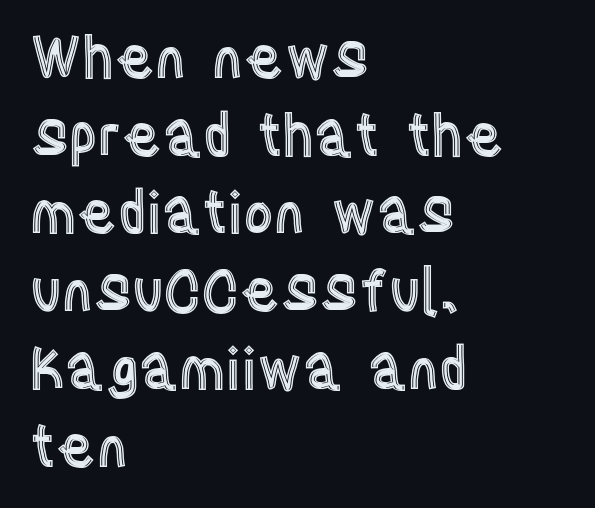
Q: Is the text italic (slanted)? A: No, it is upright.
Q: Is the text underlined? A: No.
Q: How is the paragraph aligned? A: Left-aligned.
Q: Is the spacing between letters normal or unusually wide? A: Normal.
Q: Is the spacing between lines tight, normal or loose? A: Normal.
Q: Width (condensed, normal, or wide)? A: Condensed.
Q: x-height? A: Large.
Q: Monospaced? A: No.
